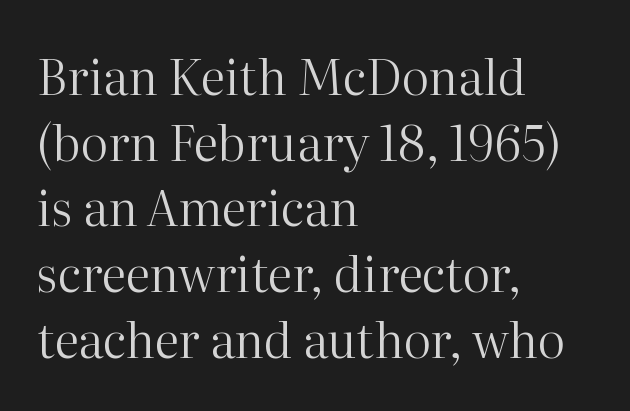
Is the block centered? No — it sits flush against the left margin. Note the varied advance widths — an 'i' is clearly narrower than an 'm'. Classification — serif. The characters are drawn with everyday or finer stroke widths. Compared with typical body copy, the letter spacing here is the same. This block has exactly the height ordinary leading produces.
